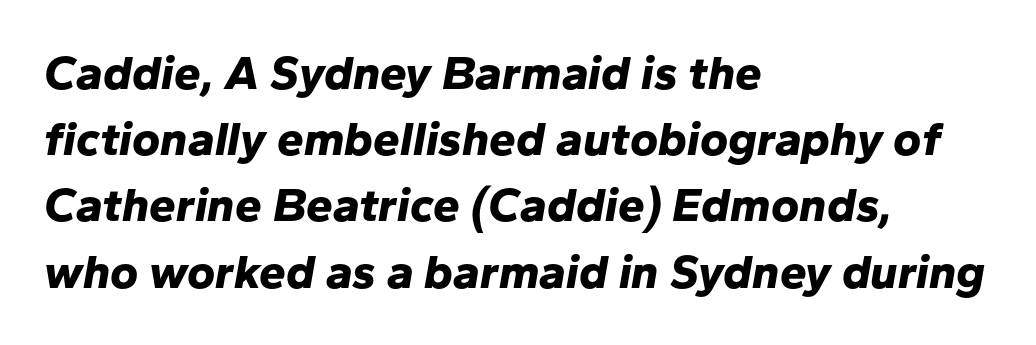
Q: Is the text bold? A: Yes.
Q: Is the text italic (slanted)? A: Yes, it leans right by about 10 degrees.
Q: Is the text underlined? A: No.
Q: How is the paragraph aligned? A: Left-aligned.
Q: Is the spacing between letters normal or unusually wide? A: Normal.
Q: Is the spacing between lines tight, normal or loose? A: Normal.
Q: Width (condensed, normal, or wide)? A: Normal.
Q: Stroke contrast? A: Low.
Q: x-height? A: Medium.
Q: Monospaced? A: No.
